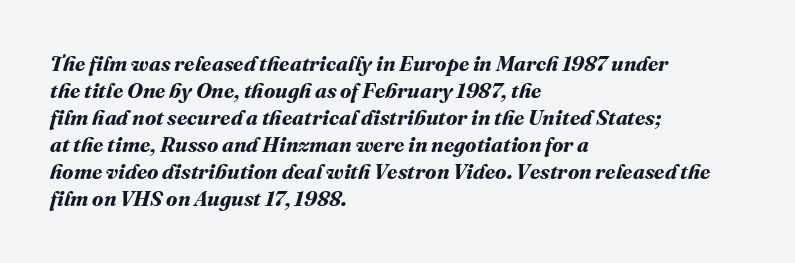
{"bold": "yes", "underline": "no", "align": "left", "line_spacing": "normal", "line_spacing_ratio": 1.29, "letter_spacing": "normal", "letter_spacing_em": 0.0, "glyph_px": 21}
